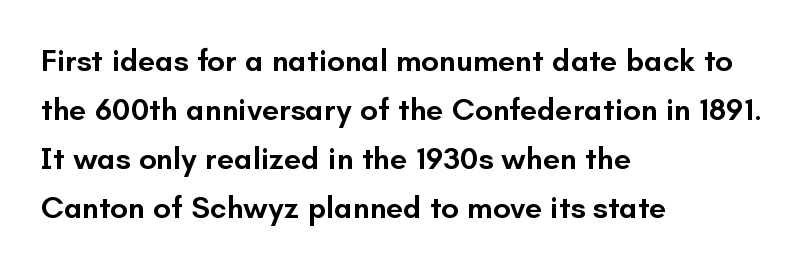
Q: Is the text bold? A: Semi-bold.
Q: Is the text italic (slanted)? A: No, it is upright.
Q: Is the typeface a serif or a sans-serif typeface? A: Sans-serif.
Q: Is the text underlined? A: No.
Q: How is the paragraph aligned? A: Left-aligned.
Q: Is the spacing between letters normal or unusually wide? A: Normal.
Q: Is the spacing between lines tight, normal or loose? A: Normal.
Q: Width (condensed, normal, or wide)? A: Normal.
Q: Stroke contrast? A: Low.
Q: x-height? A: Small.
Q: Monospaced? A: No.
